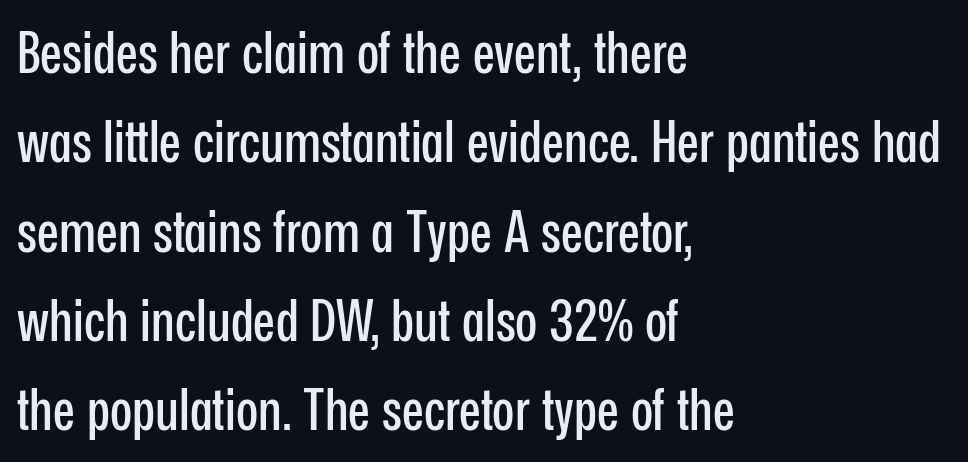
The image shows 58 px condensed sans-serif type, upright; set left-aligned, normal line spacing (1.54x), normal letter spacing, not underlined; low stroke contrast and a medium x-height.
